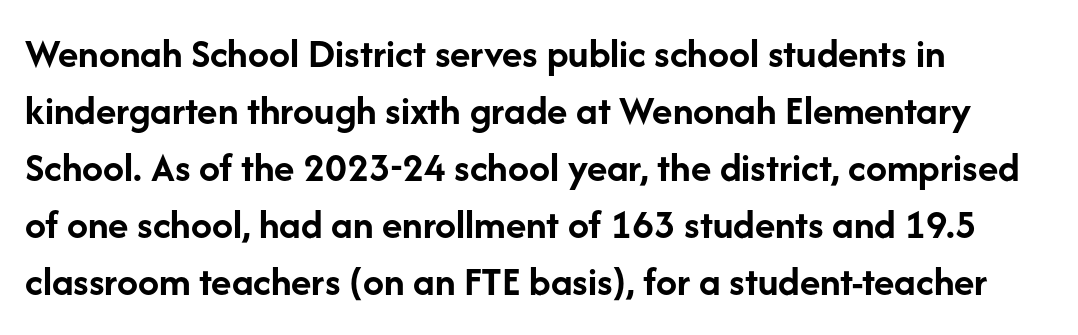
The image shows 42 px semibold sans-serif type, upright; set left-aligned, normal line spacing (1.36x), normal letter spacing, not underlined; low stroke contrast and a medium x-height.
